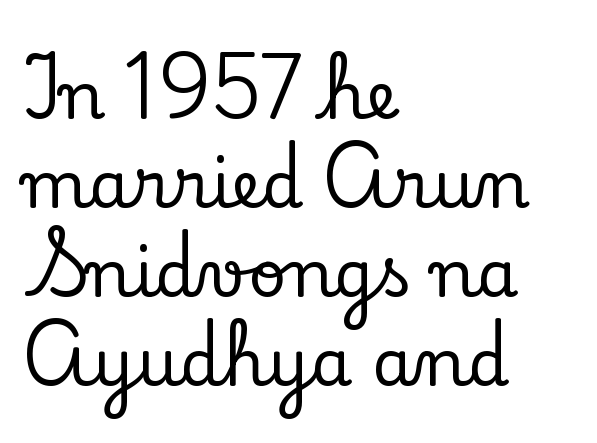
Q: Is the text italic (slanted)? A: No, it is upright.
Q: Is the typeface a serif or a sans-serif typeface? A: Serif.
Q: Is the text underlined? A: No.
Q: How is the paragraph aligned? A: Left-aligned.
Q: Is the spacing between letters normal or unusually wide? A: Normal.
Q: Is the spacing between lines tight, normal or loose? A: Normal.
Q: Width (condensed, normal, or wide)? A: Normal.
Q: Stroke contrast? A: Low.
Q: x-height? A: Small.
Q: Monospaced? A: No.
